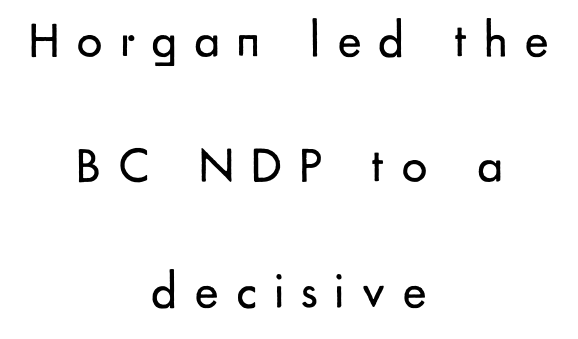
Q: Is the text bold? A: No.
Q: Is the text italic (slanted)? A: No, it is upright.
Q: Is the typeface a serif or a sans-serif typeface? A: Sans-serif.
Q: Is the text underlined? A: No.
Q: How is the paragraph aligned? A: Centered.
Q: Is the spacing between letters normal or unusually wide? A: Unusually wide.
Q: Is the spacing between lines tight, normal or loose? A: Loose.
Q: Width (condensed, normal, or wide)? A: Normal.
Q: Stroke contrast? A: Low.
Q: x-height? A: Small.
Q: Monospaced? A: No.
